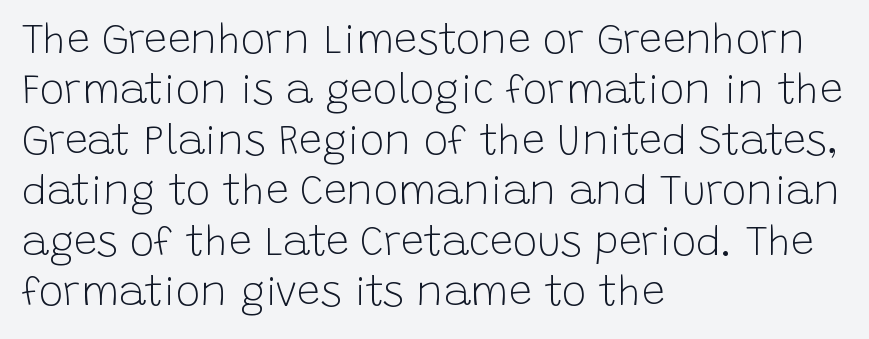
{"serif": "no", "italic": "no", "bold": "no", "weight": "light", "width": "normal", "stroke_contrast": "low", "x_height": "large", "monospaced": "no", "underline": "no", "align": "left", "line_spacing_ratio": 1.23, "letter_spacing": "normal", "letter_spacing_em": 0.0, "glyph_px": 41}
